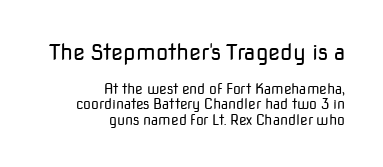
Q: Is the text bold? A: No.
Q: Is the text italic (slanted)? A: No, it is upright.
Q: Is the text underlined? A: No.
Q: How is the paragraph aligned? A: Right-aligned.
Q: Is the spacing between letters normal or unusually wide? A: Normal.
Q: Is the spacing between lines tight, normal or loose? A: Tight.
Q: Which block of text is set in a larger size, the first (top) or the second (bottom)? A: The first (top) one.
